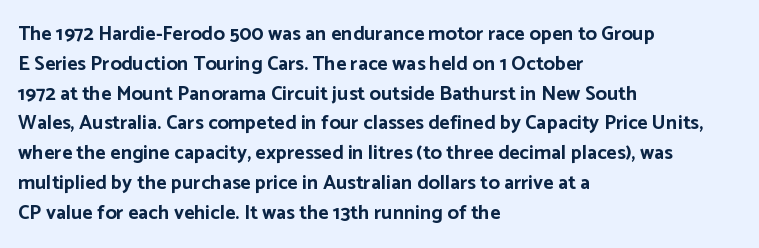
The image shows 20 px bold type, upright; set left-aligned, normal line spacing (1.49x), normal letter spacing, not underlined.
